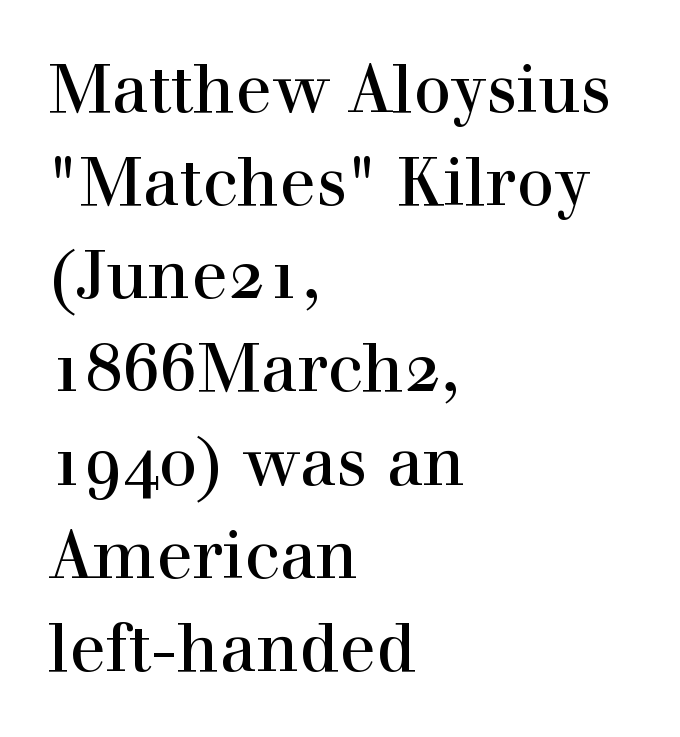
{"serif": "yes", "italic": "no", "width": "normal", "x_height": "medium", "monospaced": "no", "underline": "no", "align": "left", "line_spacing": "normal", "line_spacing_ratio": 1.39, "letter_spacing": "normal", "letter_spacing_em": 0.0, "glyph_px": 67}
